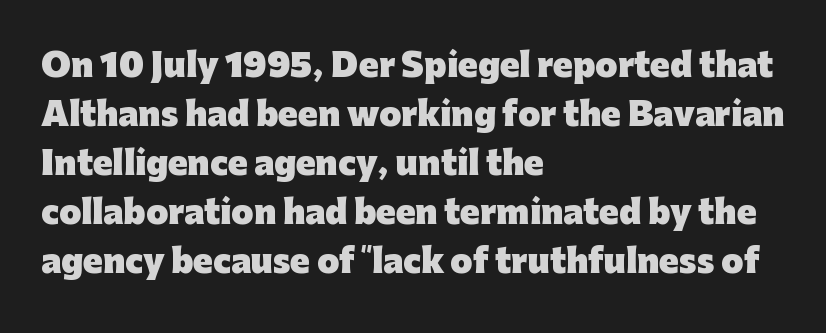
Q: Is the text bold? A: Yes.
Q: Is the text italic (slanted)? A: No, it is upright.
Q: Is the typeface a serif or a sans-serif typeface? A: Sans-serif.
Q: Is the text underlined? A: No.
Q: How is the paragraph aligned? A: Left-aligned.
Q: Is the spacing between letters normal or unusually wide? A: Normal.
Q: Is the spacing between lines tight, normal or loose? A: Normal.
Q: Width (condensed, normal, or wide)? A: Normal.
Q: Stroke contrast? A: Low.
Q: x-height? A: Medium.
Q: Monospaced? A: No.
